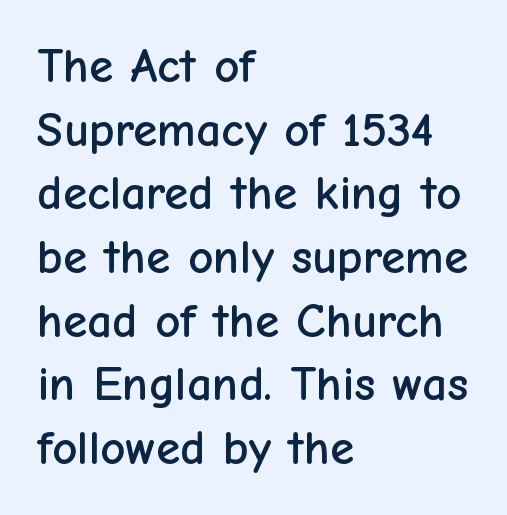
{"serif": "no", "italic": "no", "width": "normal", "stroke_contrast": "low", "x_height": "medium", "monospaced": "no", "underline": "no", "align": "left", "line_spacing": "normal", "line_spacing_ratio": 1.3, "letter_spacing": "normal", "letter_spacing_em": 0.0, "glyph_px": 49}
